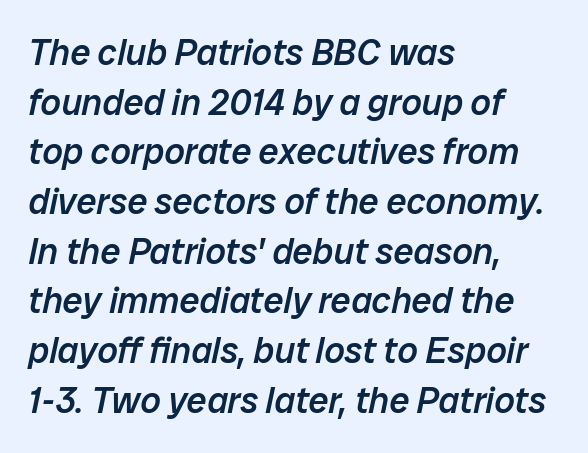
{"italic": "yes", "lean": "right", "slant_degrees": 12, "bold": "semi", "weight": "semibold", "width": "normal", "stroke_contrast": "low", "x_height": "medium", "monospaced": "no", "underline": "no", "align": "left", "line_spacing": "normal", "line_spacing_ratio": 1.38, "letter_spacing": "normal", "letter_spacing_em": 0.0, "glyph_px": 36}
